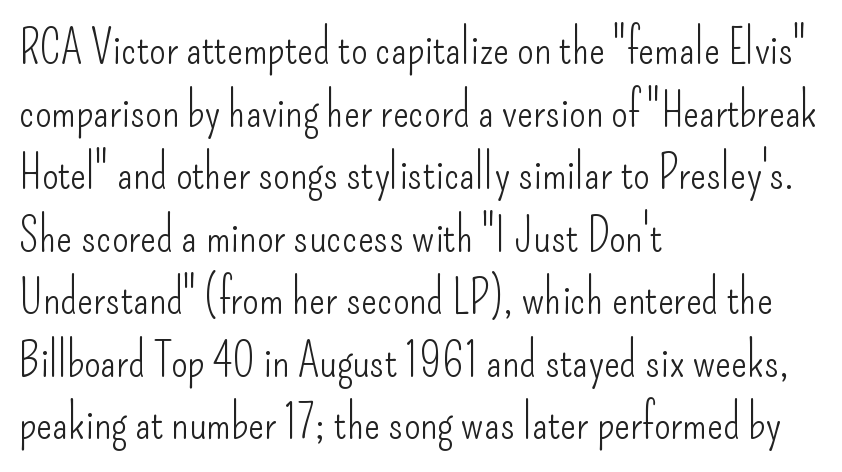
Varying glyph widths throughout — classic text-font behaviour. The specimen reads as upright at a glance. Letter spacing: default. These lines are set flush left with a ragged right edge. The lines sit at an ordinary, default distance from one another. Heft: none added — not bold.
